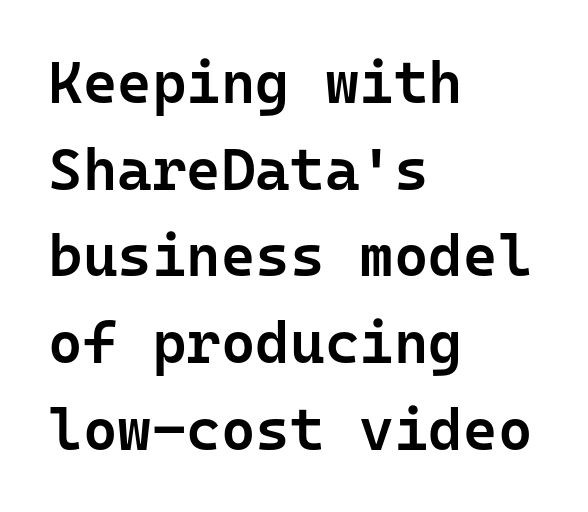
{"serif": "no", "italic": "no", "bold": "semi", "weight": "semibold", "width": "normal", "stroke_contrast": "low", "x_height": "medium", "monospaced": "yes", "underline": "no", "align": "left", "line_spacing": "normal", "line_spacing_ratio": 1.47, "letter_spacing": "normal", "letter_spacing_em": 0.0, "glyph_px": 59}
